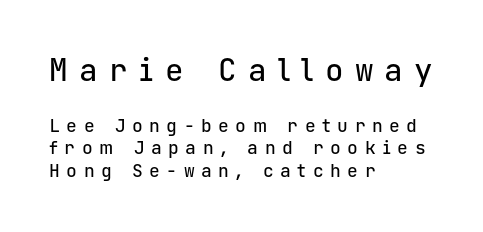
Q: Is the text italic (slanted)? A: No, it is upright.
Q: Is the typeface a serif or a sans-serif typeface? A: Sans-serif.
Q: Is the text underlined? A: No.
Q: How is the paragraph aligned? A: Left-aligned.
Q: Is the spacing between letters normal or unusually wide? A: Unusually wide.
Q: Is the spacing between lines tight, normal or loose? A: Normal.
Q: Which block of text is set in a larger size, the first (top) or the second (bottom)? A: The first (top) one.
Q: Width (condensed, normal, or wide)? A: Normal.
Q: Stroke contrast? A: Low.
Q: x-height? A: Medium.
Q: Monospaced? A: Yes.
